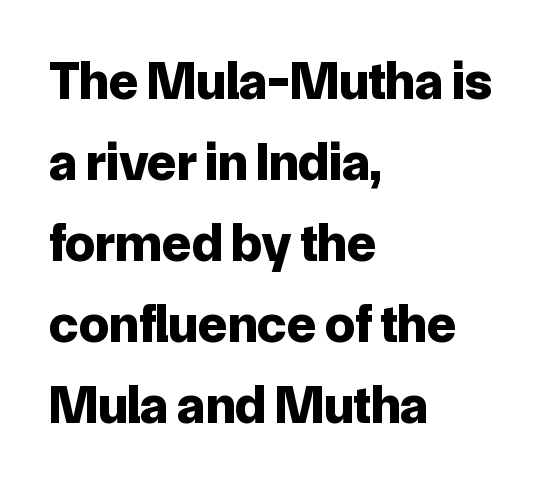
{"serif": "no", "italic": "no", "bold": "yes", "weight": "bold", "width": "normal", "stroke_contrast": "low", "x_height": "medium", "monospaced": "no", "underline": "no", "align": "left", "line_spacing": "normal", "line_spacing_ratio": 1.5, "letter_spacing": "normal", "letter_spacing_em": 0.0, "glyph_px": 54}
